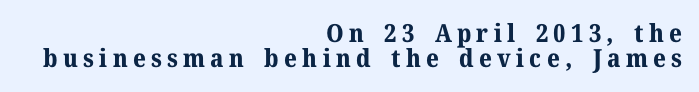
Q: Is the text bold? A: Yes.
Q: Is the text italic (slanted)? A: No, it is upright.
Q: Is the text underlined? A: No.
Q: How is the paragraph aligned? A: Right-aligned.
Q: Is the spacing between letters normal or unusually wide? A: Unusually wide.
Q: Is the spacing between lines tight, normal or loose? A: Tight.
